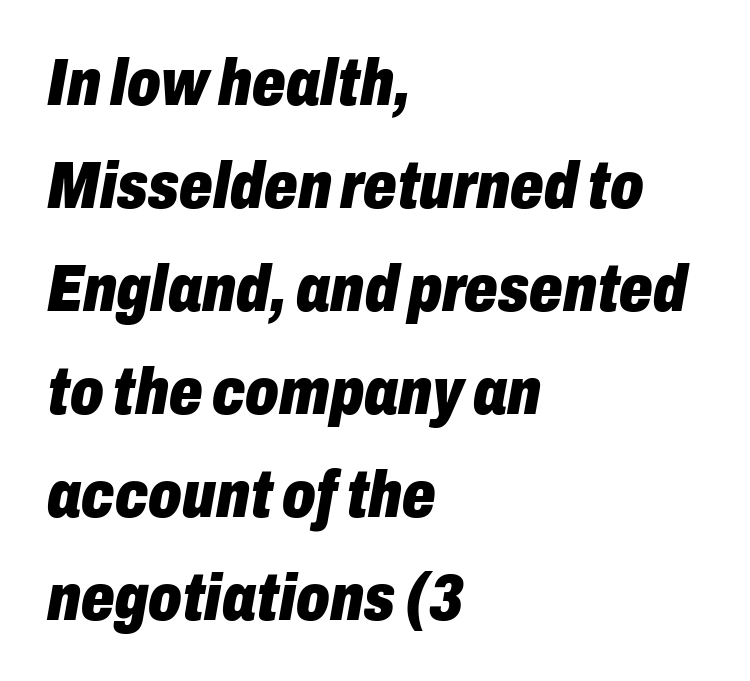
These lines are rendered in a variable-pitch font. Between one letter and the next there's only the usual sliver of space. Weight check: bold — yes, fully. Underlining? Definitely not there.
